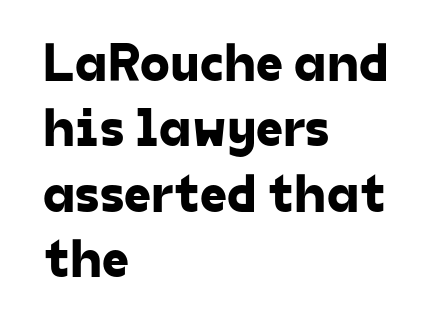
Q: Is the typeface a serif or a sans-serif typeface? A: Sans-serif.
Q: Is the text underlined? A: No.
Q: How is the paragraph aligned? A: Left-aligned.
Q: Is the spacing between letters normal or unusually wide? A: Normal.
Q: Width (condensed, normal, or wide)? A: Normal.
Q: Stroke contrast? A: Low.
Q: x-height? A: Medium.
Q: Monospaced? A: No.
